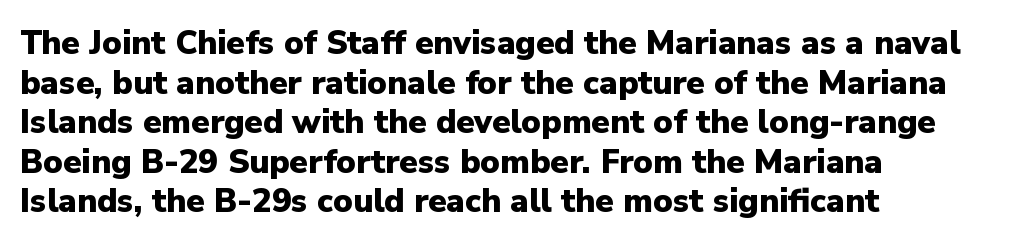
The image shows 33 px heavy sans-serif type, upright; set left-aligned, line spacing 1.2x, normal letter spacing, not underlined; low stroke contrast and a medium x-height.
